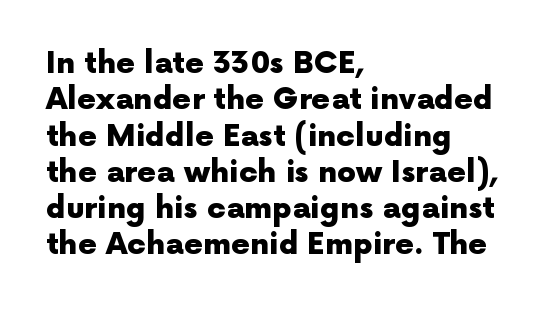
Q: Is the text bold? A: Yes.
Q: Is the text italic (slanted)? A: No, it is upright.
Q: Is the typeface a serif or a sans-serif typeface? A: Sans-serif.
Q: Is the text underlined? A: No.
Q: How is the paragraph aligned? A: Left-aligned.
Q: Is the spacing between letters normal or unusually wide? A: Normal.
Q: Width (condensed, normal, or wide)? A: Normal.
Q: x-height? A: Medium.
Q: Monospaced? A: No.
